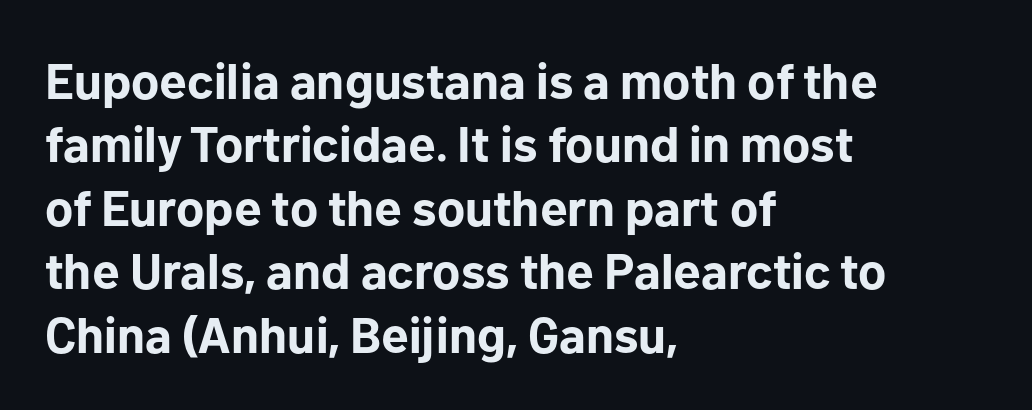
If you drew a ruler down the left edge, every line would touch it. Nothing unusual about the tracking: characters are spaced as the font intends. In terms of leading, this rendering sits right in the middle. Typographic density is high because the face is bold. Underline: absent. Does the type have serifs? No, each stem ends abruptly.
